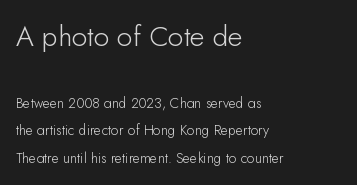
Q: Is the text bold? A: No.
Q: Is the text italic (slanted)? A: No, it is upright.
Q: Is the typeface a serif or a sans-serif typeface? A: Sans-serif.
Q: Is the text underlined? A: No.
Q: How is the paragraph aligned? A: Left-aligned.
Q: Is the spacing between letters normal or unusually wide? A: Normal.
Q: Is the spacing between lines tight, normal or loose? A: Loose.
Q: Which block of text is set in a larger size, the first (top) or the second (bottom)? A: The first (top) one.
Q: Width (condensed, normal, or wide)? A: Normal.
Q: Stroke contrast? A: Low.
Q: x-height? A: Small.
Q: Monospaced? A: No.
